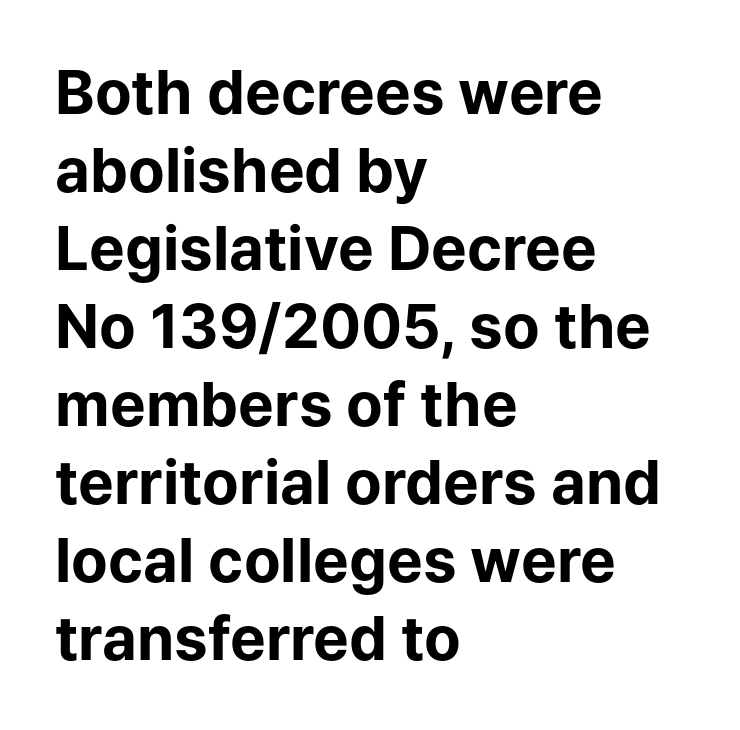
Q: Is the text bold? A: Yes.
Q: Is the text italic (slanted)? A: No, it is upright.
Q: Is the typeface a serif or a sans-serif typeface? A: Sans-serif.
Q: Is the text underlined? A: No.
Q: How is the paragraph aligned? A: Left-aligned.
Q: Is the spacing between letters normal or unusually wide? A: Normal.
Q: Is the spacing between lines tight, normal or loose? A: Normal.
Q: Width (condensed, normal, or wide)? A: Normal.
Q: Stroke contrast? A: Low.
Q: x-height? A: Medium.
Q: Monospaced? A: No.
